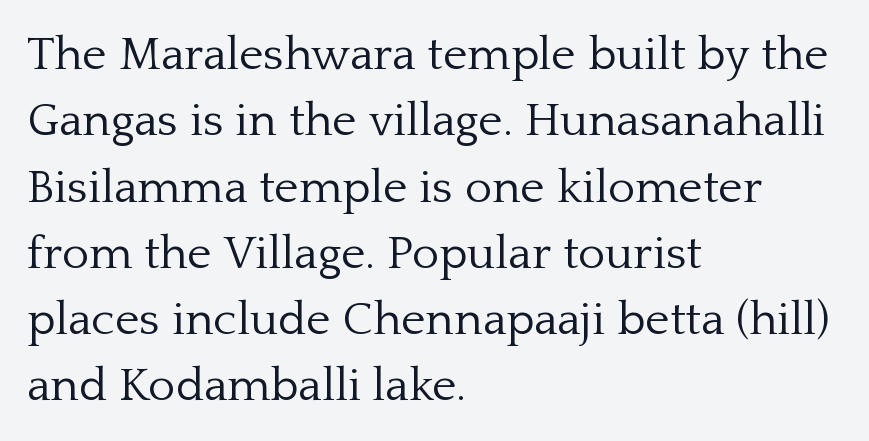
{"serif": "yes", "italic": "no", "bold": "no", "weight": "light", "width": "normal", "stroke_contrast": "low", "x_height": "medium", "monospaced": "no", "underline": "no", "align": "left", "line_spacing": "normal", "line_spacing_ratio": 1.41, "letter_spacing": "normal", "letter_spacing_em": 0.0, "glyph_px": 47}
